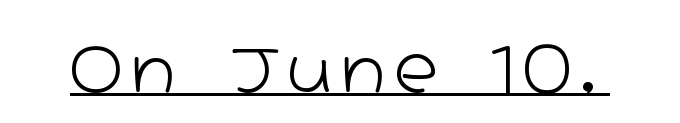
The image shows 61 px light, wide sans-serif type, upright; set underlined; low stroke contrast and a medium x-height.
